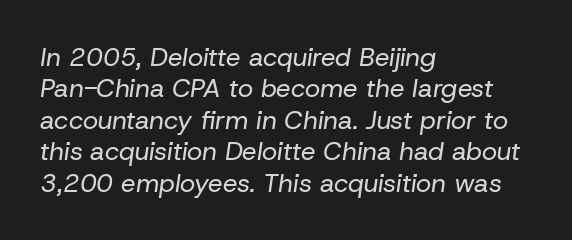
Q: Is the text bold? A: No.
Q: Is the text italic (slanted)? A: Yes, it leans right by about 8 degrees.
Q: Is the text underlined? A: No.
Q: How is the paragraph aligned? A: Left-aligned.
Q: Is the spacing between letters normal or unusually wide? A: Normal.
